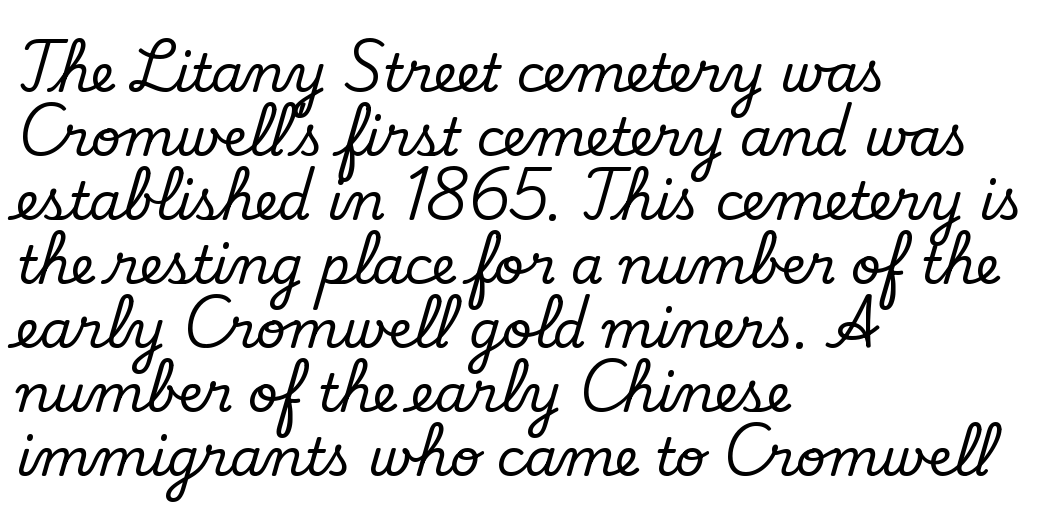
The image shows 52 px serif type; set left-aligned, line spacing 1.23x, normal letter spacing, not underlined; low stroke contrast and a small x-height.
